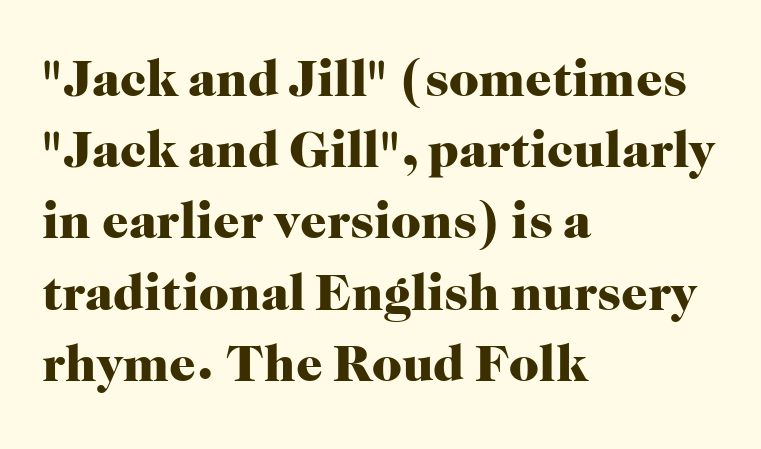
{"serif": "yes", "italic": "no", "bold": "yes", "weight": "heavy", "width": "normal", "stroke_contrast": "high", "x_height": "medium", "monospaced": "no", "underline": "no", "align": "left", "line_spacing": "normal", "line_spacing_ratio": 1.37, "letter_spacing": "normal", "letter_spacing_em": 0.0, "glyph_px": 52}
